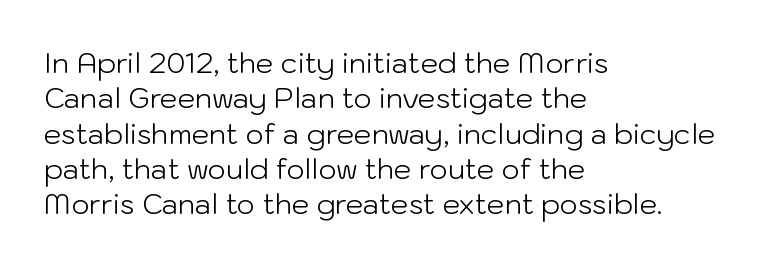
Q: Is the text bold? A: No.
Q: Is the text italic (slanted)? A: No, it is upright.
Q: Is the typeface a serif or a sans-serif typeface? A: Sans-serif.
Q: Is the text underlined? A: No.
Q: How is the paragraph aligned? A: Left-aligned.
Q: Is the spacing between letters normal or unusually wide? A: Normal.
Q: Is the spacing between lines tight, normal or loose? A: Normal.
Q: Width (condensed, normal, or wide)? A: Normal.
Q: Stroke contrast? A: Low.
Q: x-height? A: Medium.
Q: Monospaced? A: No.
